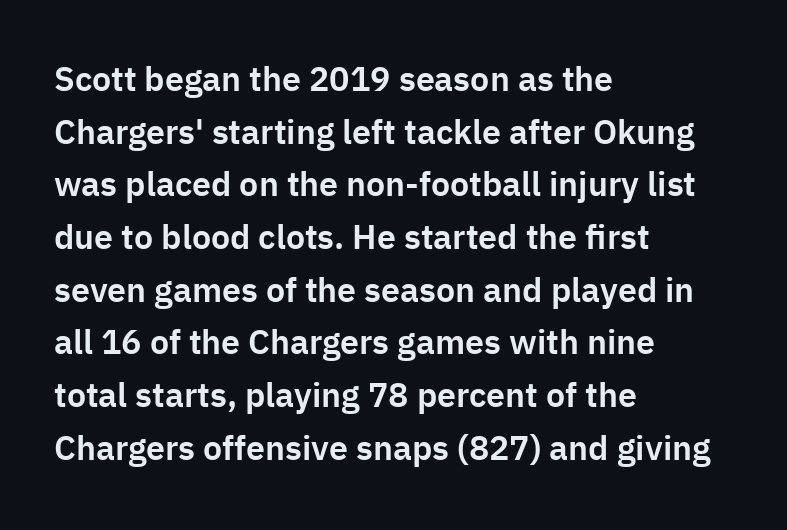
Q: Is the text italic (slanted)? A: No, it is upright.
Q: Is the typeface a serif or a sans-serif typeface? A: Sans-serif.
Q: Is the text underlined? A: No.
Q: How is the paragraph aligned? A: Left-aligned.
Q: Is the spacing between letters normal or unusually wide? A: Normal.
Q: Is the spacing between lines tight, normal or loose? A: Normal.
Q: Width (condensed, normal, or wide)? A: Normal.
Q: Stroke contrast? A: Low.
Q: x-height? A: Medium.
Q: Monospaced? A: No.
